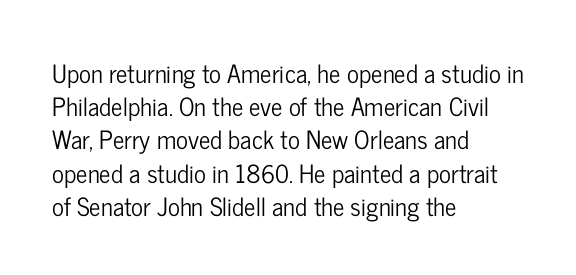
The image shows 25 px text type, upright; set left-aligned, normal line spacing (1.33x), normal letter spacing, not underlined.
